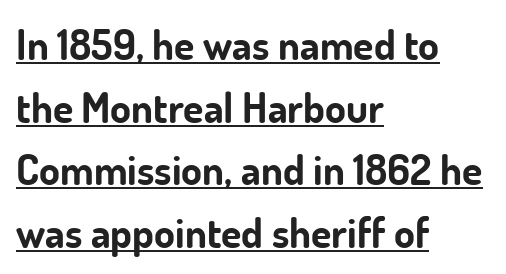
The image shows 42 px bold sans-serif type, upright; set left-aligned, normal line spacing (1.49x), normal letter spacing, underlined; low stroke contrast and a small x-height.
